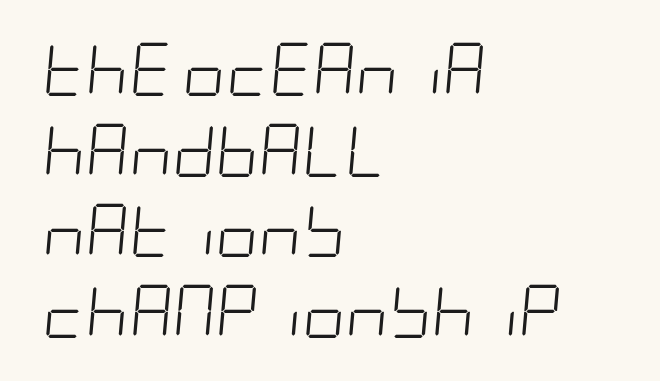
Q: Is the text bold? A: No.
Q: Is the text italic (slanted)? A: Yes, it leans right by about 5 degrees.
Q: Is the text underlined? A: No.
Q: How is the paragraph aligned? A: Left-aligned.
Q: Is the spacing between letters normal or unusually wide? A: Normal.
Q: Is the spacing between lines tight, normal or loose? A: Normal.
Q: Width (condensed, normal, or wide)? A: Condensed.
Q: Stroke contrast? A: Low.
Q: x-height? A: Large.
